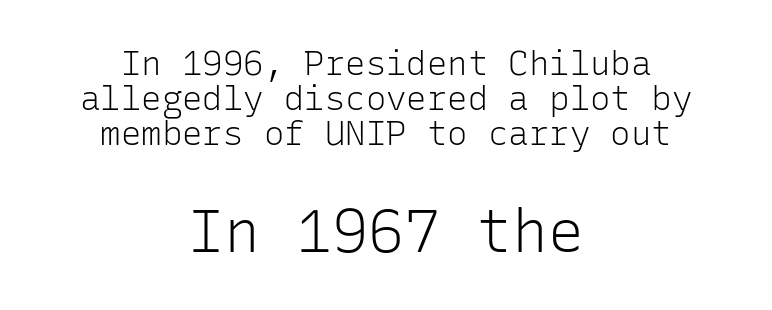
{"serif": "no", "italic": "no", "bold": "no", "weight": "light", "width": "normal", "stroke_contrast": "low", "x_height": "medium", "monospaced": "yes", "underline": "no", "align": "center", "line_spacing": "tight", "line_spacing_ratio": 1.03, "letter_spacing": "normal", "letter_spacing_em": 0.0, "larger_block": "second", "size_ratio": 1.76, "glyph_px": 60}
